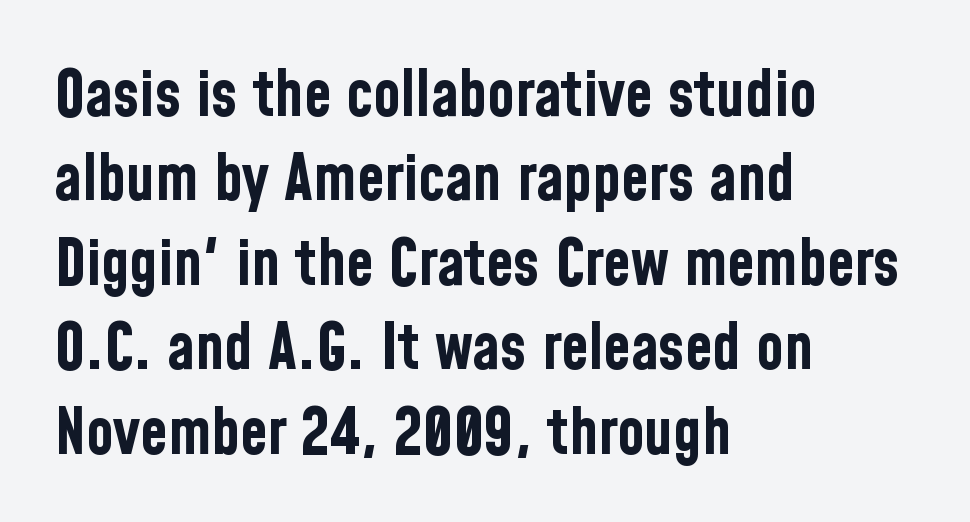
Q: Is the text bold? A: Yes.
Q: Is the text italic (slanted)? A: No, it is upright.
Q: Is the typeface a serif or a sans-serif typeface? A: Sans-serif.
Q: Is the text underlined? A: No.
Q: How is the paragraph aligned? A: Left-aligned.
Q: Is the spacing between letters normal or unusually wide? A: Normal.
Q: Is the spacing between lines tight, normal or loose? A: Normal.
Q: Width (condensed, normal, or wide)? A: Condensed.
Q: Stroke contrast? A: Low.
Q: x-height? A: Medium.
Q: Monospaced? A: No.
